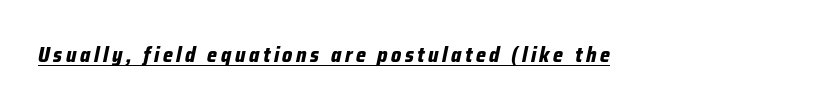
{"italic": "yes", "lean": "right", "slant_degrees": 12, "bold": "yes", "underline": "yes", "glyph_px": 21}
